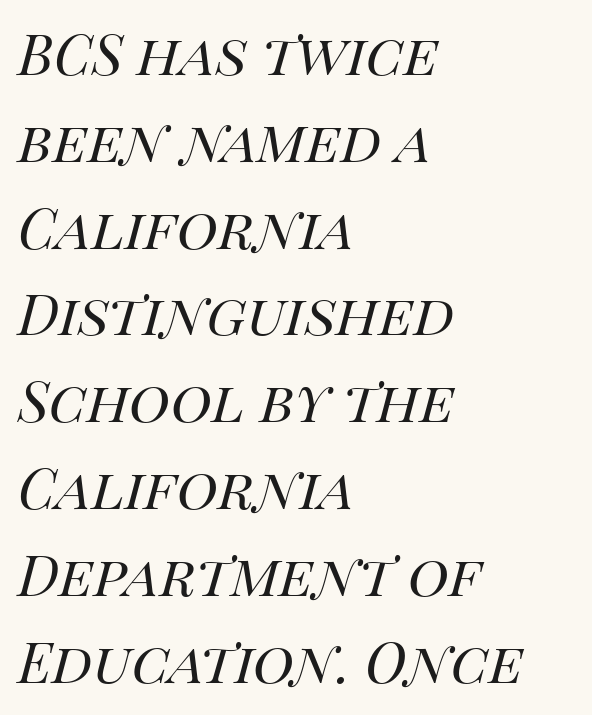
The image shows 70 px regular-weight type, italic (leaning right); set left-aligned, line spacing 1.24x, normal letter spacing, not underlined; high stroke contrast and a large x-height.
